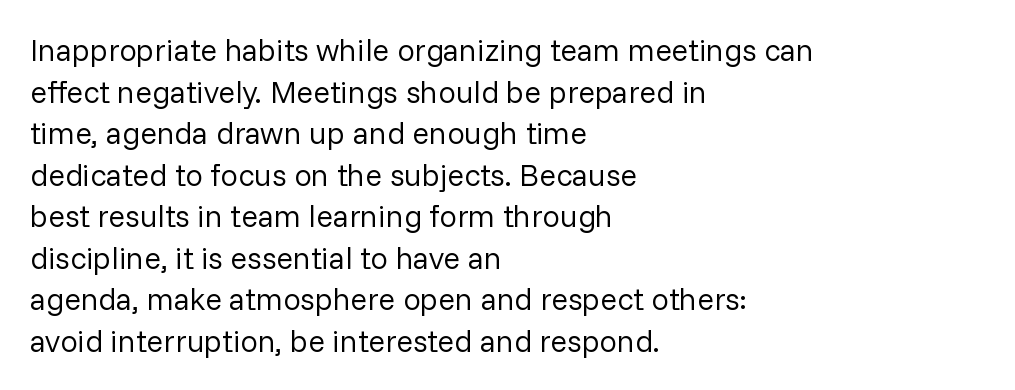
Here the glyphs are tracked normally, forming tight word shapes. Successive baselines arrive at the customary interval. The rendering uses natural spacing where letterforms have individual widths. Reading down the block, your eye returns to a fixed left position each line.
